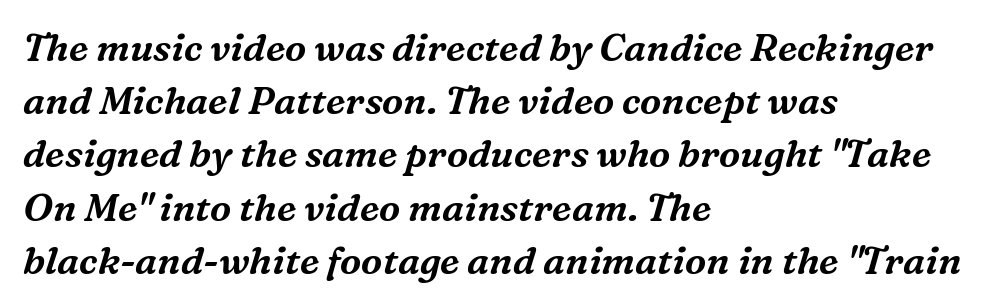
Q: Is the text italic (slanted)? A: Yes, it leans right by about 16 degrees.
Q: Is the typeface a serif or a sans-serif typeface? A: Serif.
Q: Is the text underlined? A: No.
Q: How is the paragraph aligned? A: Left-aligned.
Q: Is the spacing between letters normal or unusually wide? A: Normal.
Q: Is the spacing between lines tight, normal or loose? A: Normal.
Q: Width (condensed, normal, or wide)? A: Normal.
Q: Stroke contrast? A: Medium.
Q: x-height? A: Medium.
Q: Monospaced? A: No.
